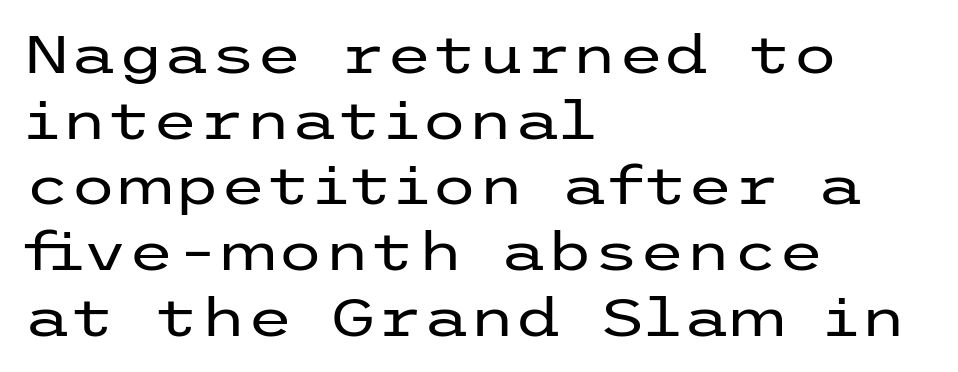
The image shows 53 px regular-weight, wide sans-serif type, upright; set left-aligned, line spacing 1.24x, normal letter spacing, not underlined; low stroke contrast and a medium x-height.
